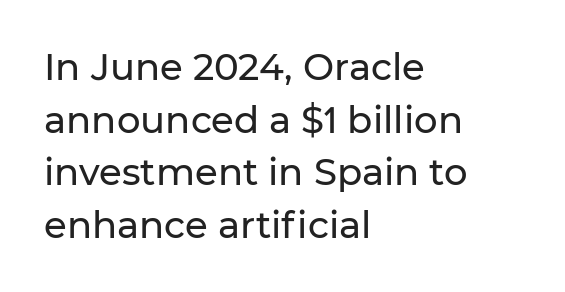
The image shows 37 px sans-serif type, upright; set left-aligned, normal line spacing (1.42x), normal letter spacing, not underlined; low stroke contrast and a medium x-height.
